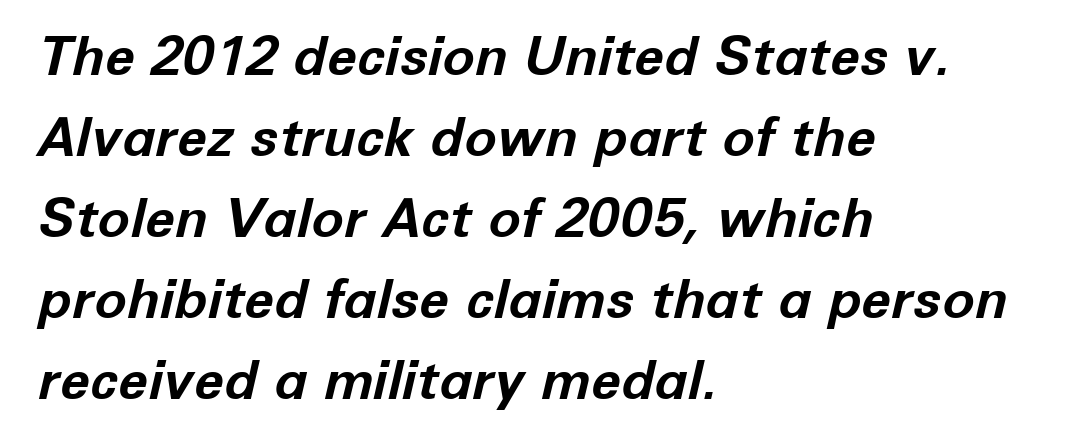
Only glyphs here, with clear space below each row. Students, note that the glyphs here touch the page at normal intervals. Plenty of ink on the page — the face is bold. Character widths vary here, with narrow letters taking less room than wide ones. Style check: oblique. The space between consecutive lines is moderate.
